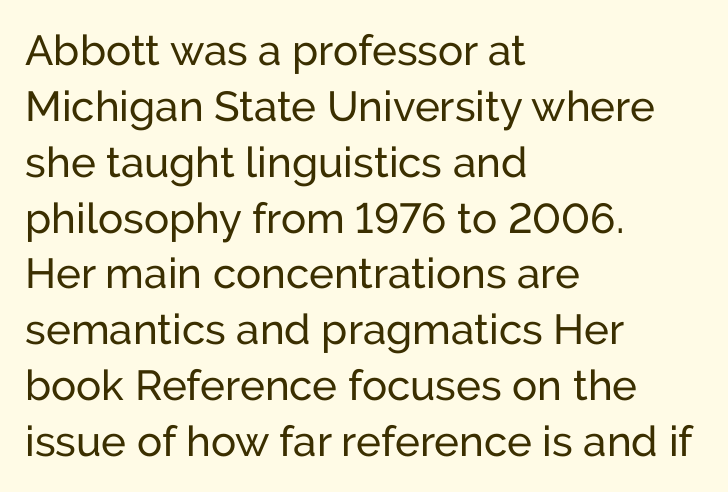
{"serif": "no", "italic": "no", "width": "normal", "stroke_contrast": "low", "x_height": "medium", "monospaced": "no", "underline": "no", "align": "left", "line_spacing": "normal", "line_spacing_ratio": 1.33, "letter_spacing": "normal", "letter_spacing_em": 0.0, "glyph_px": 42}
